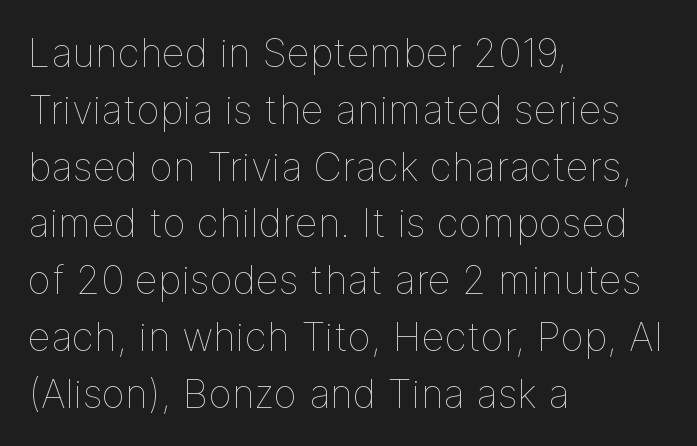
The image shows 40 px thin type, upright; set left-aligned, normal line spacing (1.42x), normal letter spacing, not underlined; low stroke contrast and a medium x-height.
